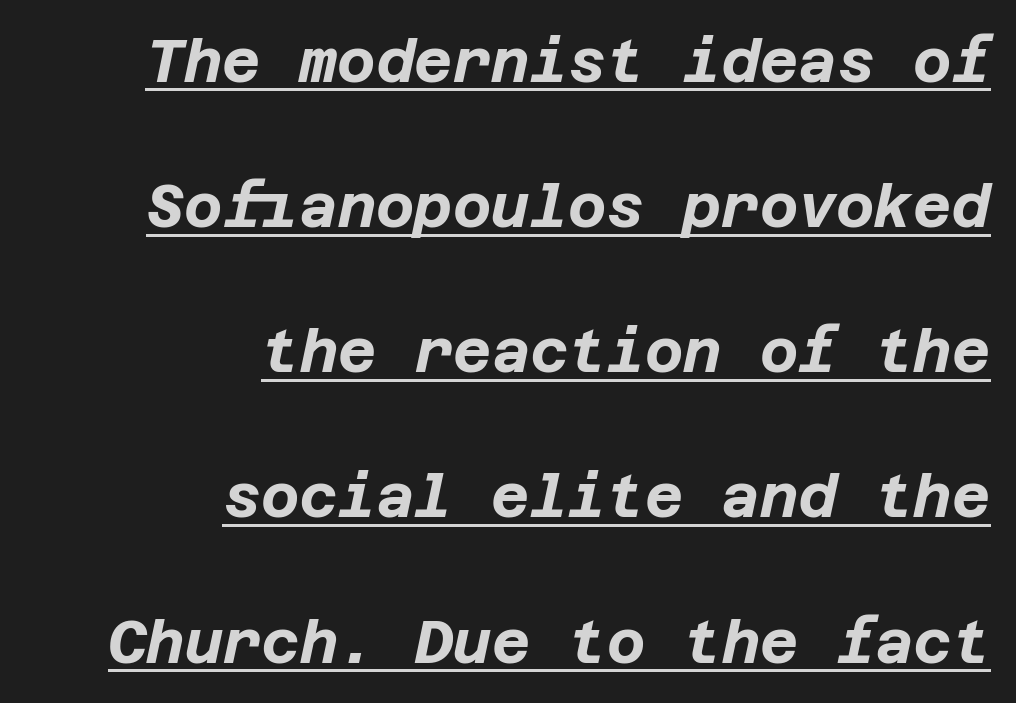
Q: Is the text bold? A: Yes.
Q: Is the text italic (slanted)? A: Yes, it leans right by about 12 degrees.
Q: Is the text underlined? A: Yes.
Q: How is the paragraph aligned? A: Right-aligned.
Q: Is the spacing between letters normal or unusually wide? A: Normal.
Q: Is the spacing between lines tight, normal or loose? A: Loose.
Q: Width (condensed, normal, or wide)? A: Normal.
Q: Stroke contrast? A: Low.
Q: x-height? A: Large.
